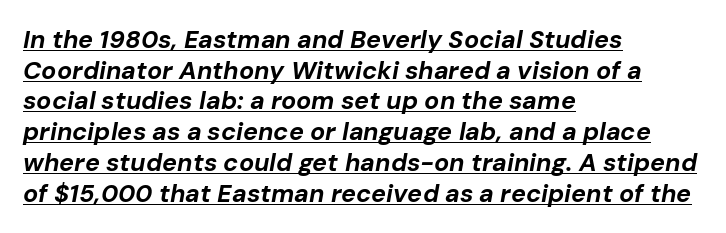
Q: Is the text bold? A: Yes.
Q: Is the text italic (slanted)? A: Yes, it leans right by about 10 degrees.
Q: Is the text underlined? A: Yes.
Q: How is the paragraph aligned? A: Left-aligned.
Q: Is the spacing between letters normal or unusually wide? A: Normal.
